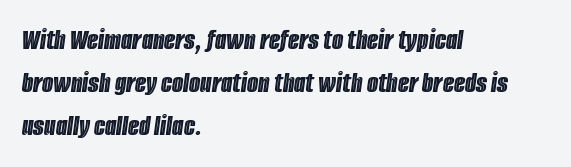
The image shows 29 px condensed type, italic (leaning right); set left-aligned, normal line spacing (1.49x), normal letter spacing, not underlined; a large x-height.
